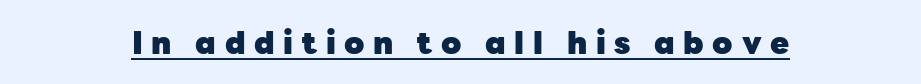
{"serif": "no", "italic": "no", "bold": "yes", "weight": "heavy", "width": "normal", "stroke_contrast": "low", "x_height": "medium", "monospaced": "no", "underline": "yes", "align": "center", "letter_spacing": "wide", "letter_spacing_em": 0.28, "glyph_px": 31}
